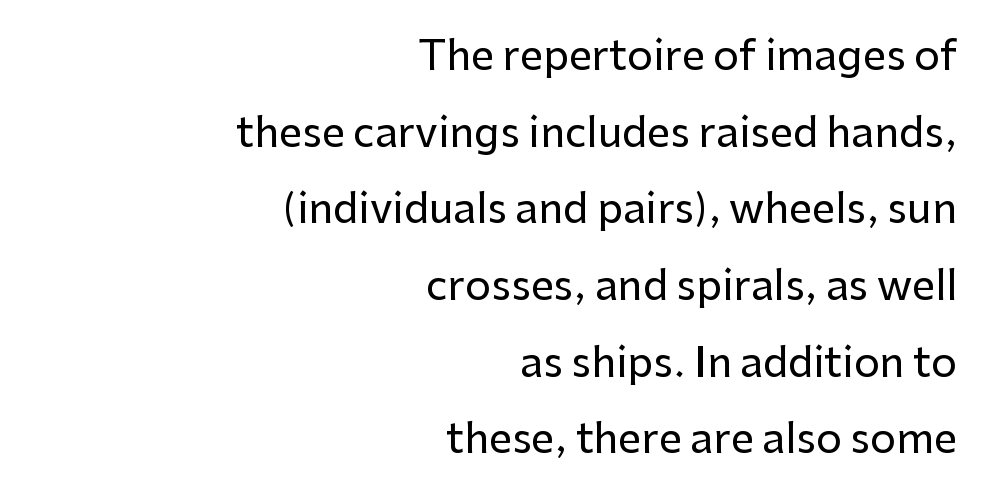
You could not count columns in this text — the font is proportionally spaced. Do the letters lean? They stand straight. Letterform terminals end flat and unadorned throughout the passage. The text block is weighted toward the right margin, trailing off unevenly leftward. Descenders hang freely into open space. In terms of letterspacing, this is plain default setting.
